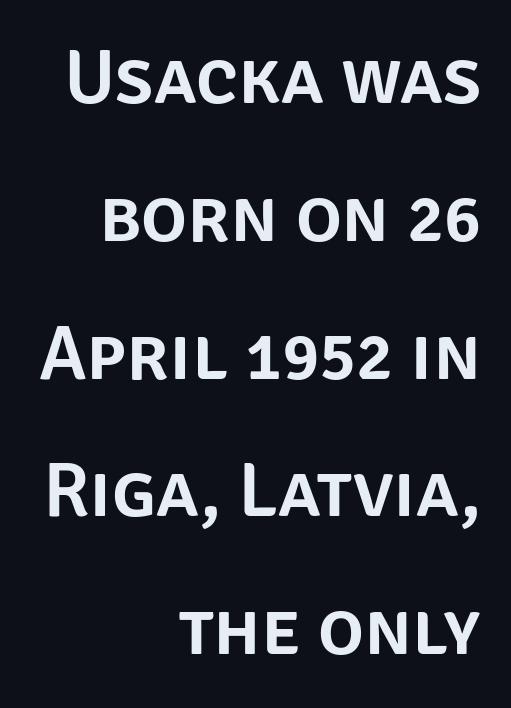
Inter-character spacing is left at the font's built-in metrics. Grotesque or geometric, the face here clearly has no serifs. These lines are rendered in a variable-pitch font. Quick note: not italic, upright. Line endings align vertically; line beginnings do not. Underlining? Definitely not there.
